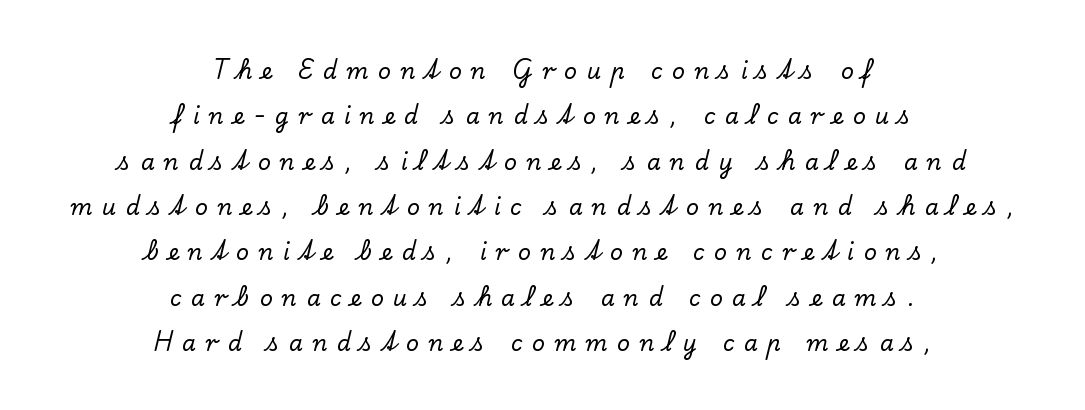
The image shows 22 px text type; set centered, loose line spacing (2.06x), unusually wide letter spacing (+0.44 em), not underlined.
